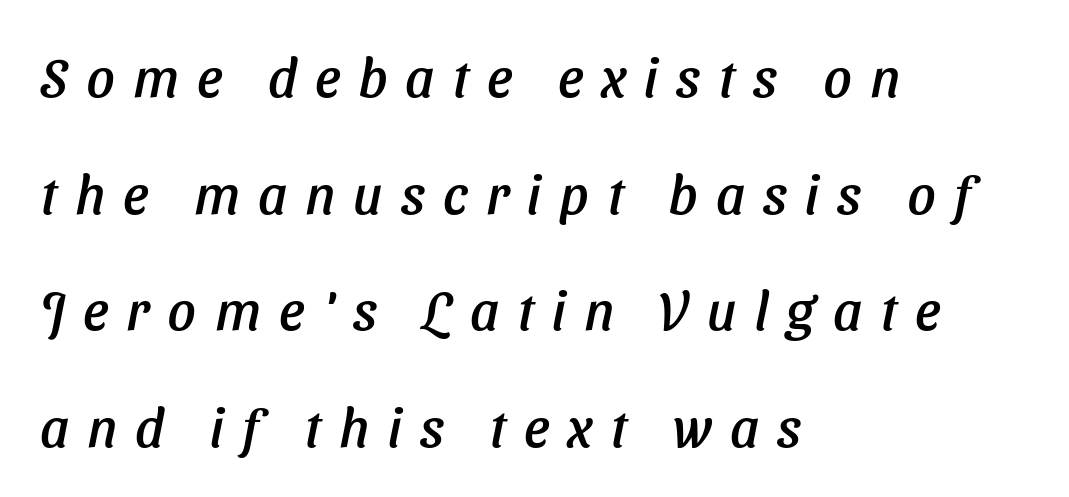
{"width": "normal", "stroke_contrast": "low", "x_height": "medium", "monospaced": "no", "underline": "no", "align": "left", "line_spacing": "loose", "line_spacing_ratio": 2.12, "letter_spacing": "wide", "letter_spacing_em": 0.33, "glyph_px": 55}
